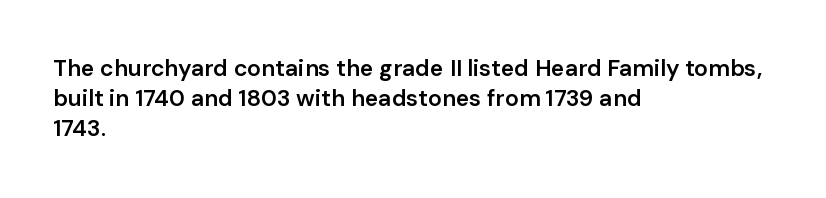
How are the letters spaced? Ordinarily, with no added tracking. Ordinary non-slanted type is in use. Notice the strokes are somewhat thickened but not fully heavy: this is a semibold. Descenders are the only things crossing below the line.
